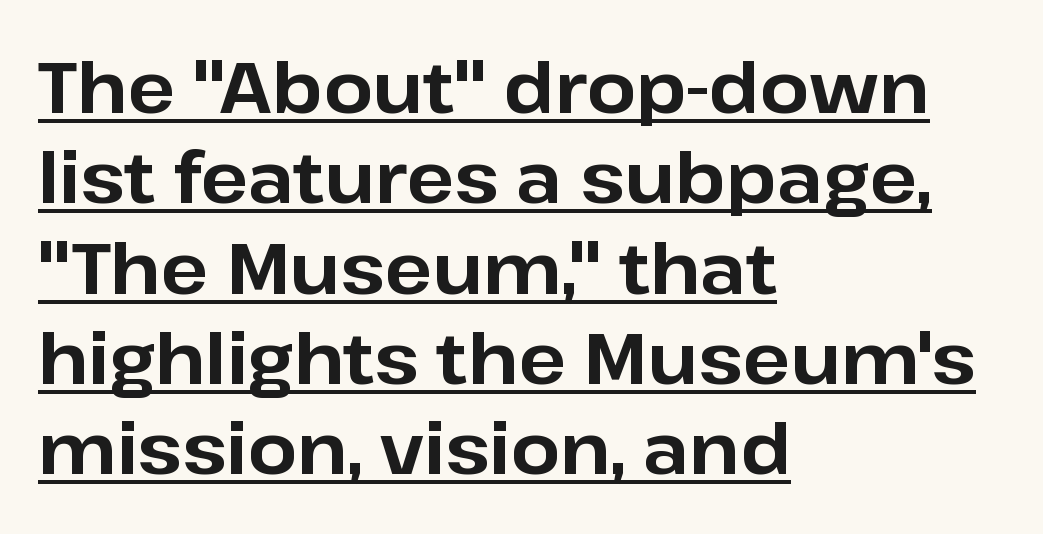
{"serif": "no", "italic": "no", "bold": "yes", "weight": "bold", "width": "normal", "stroke_contrast": "low", "x_height": "medium", "monospaced": "no", "underline": "yes", "align": "left", "line_spacing": "normal", "line_spacing_ratio": 1.29, "letter_spacing": "normal", "letter_spacing_em": 0.0, "glyph_px": 70}
